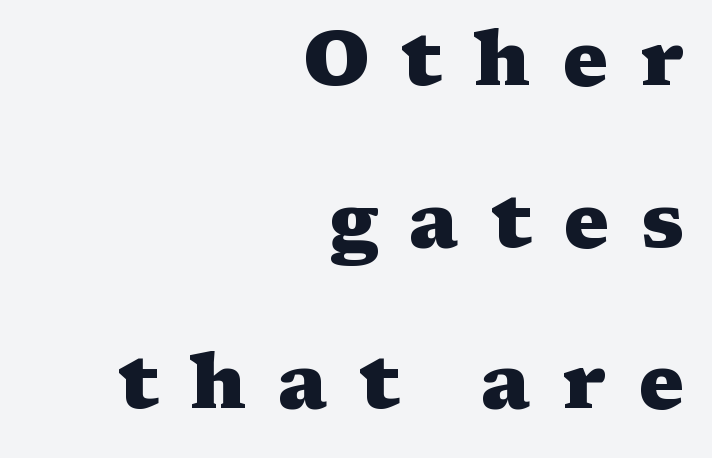
This is serif lettering, the kind often seen in printed books. The axis of the letterforms is exactly vertical. The tracking reads as deliberately expanded to a designer's eye. Heavy-handed strokes throughout: this text is bold. A great deal of white space separates one row of letters from the next. The paragraph shown leans on its right margin.
